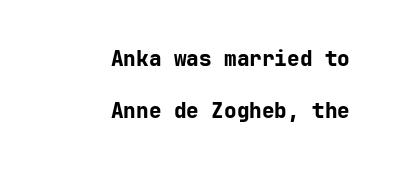
No extra tracking has been applied to these lines. Posture: straight, roman, zero tilt. One-word summary of the alignment: right. The strip under each line holds only bare page.
